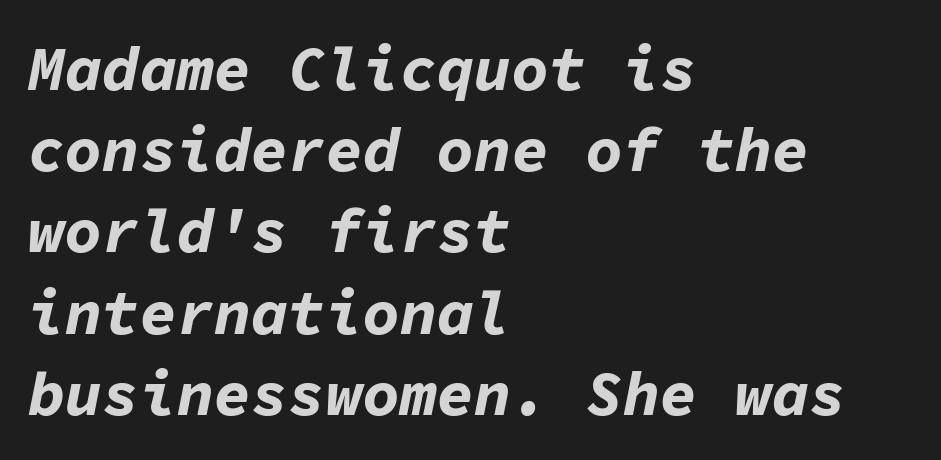
The image shows 62 px bold type, italic (leaning right), monospaced; set left-aligned, normal line spacing (1.31x), normal letter spacing, not underlined; low stroke contrast and a medium x-height.
